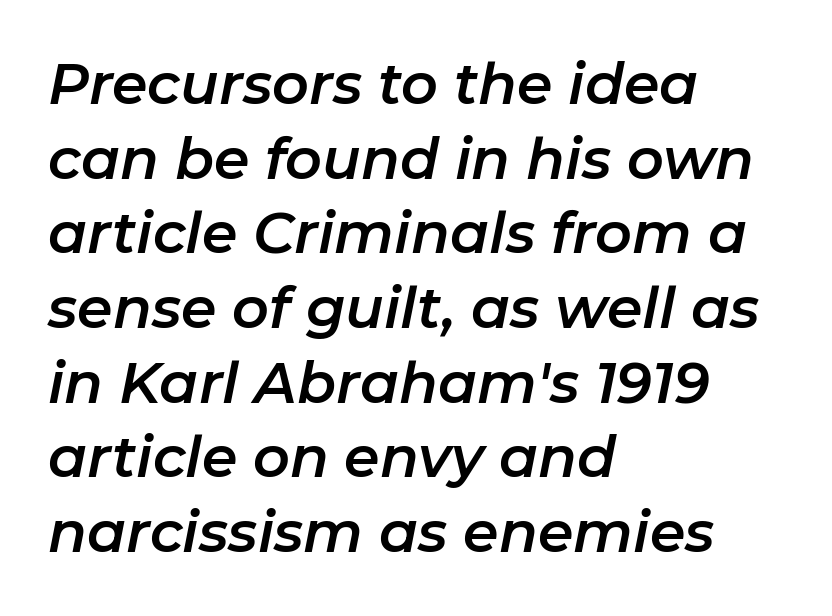
Look at the tracking — it's just the regular setting, nothing added. The string is rendered with underlining switched off. The typography opts for an oblique posture over an upright one. Character widths vary here, with narrow letters taking less room than wide ones.
